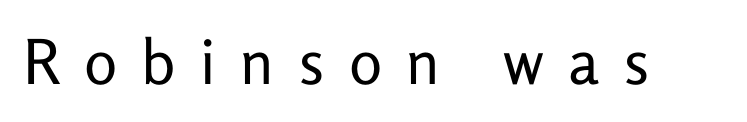
Nope, not italic — everything's standing straight. Counters stay open thanks to moderate or lighter strokes. This sample uses a sans-serif face. Looks like regular typesetting: each glyph gets only the width it needs.
